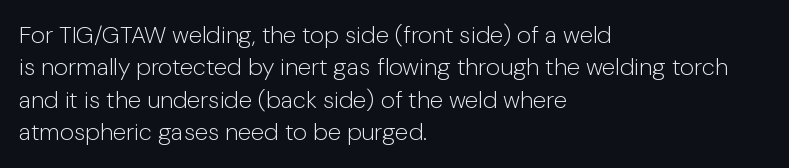
The typesetter chose a ragged-right arrangement here. In terms of letterspacing, this is plain default setting. Descenders hang freely into open space. A typesetter would call this leading conventional body-copy spacing. Stems and bowls with no extra thickness — not bold.
